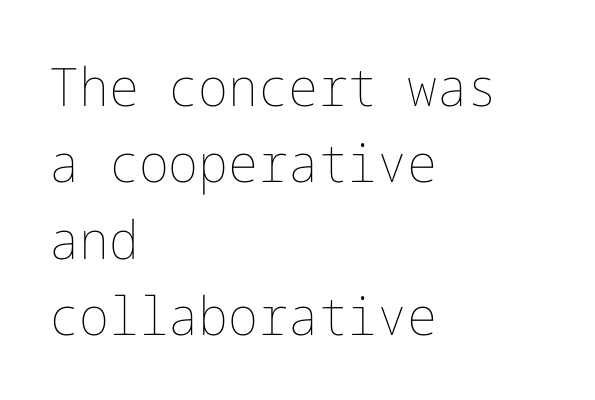
The image shows 53 px thin type, upright; set left-aligned, normal line spacing (1.44x), normal letter spacing, not underlined; low stroke contrast and a medium x-height.
